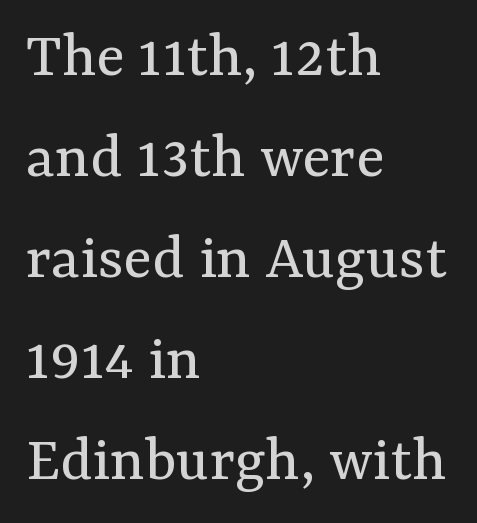
The font's upright variant was chosen for this text. Letters rest on an invisible, unmarked baseline. The text was rendered using a seriffed face with decorative stroke endings. Does the copy run flush right? No — it runs flush left. Is this a fixed-width face? No — the glyphs have proportional, varying widths.
